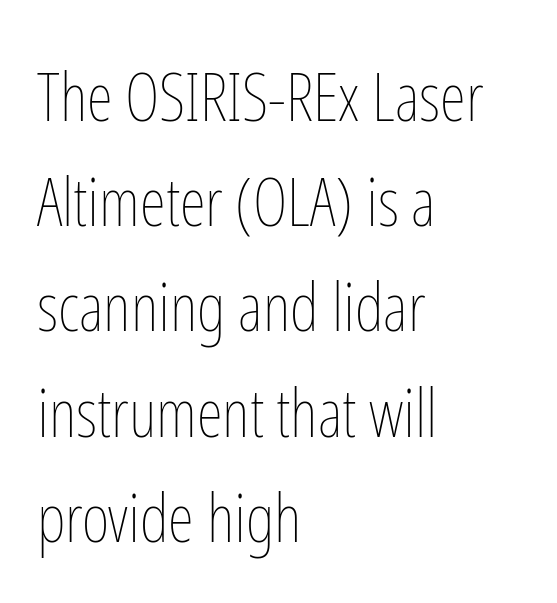
Each new line begins a customary step beneath the previous one. The area under the type is left untouched. Reading down the block, your eye returns to a fixed left position each line. Looks like regular typesetting: each glyph gets only the width it needs.
